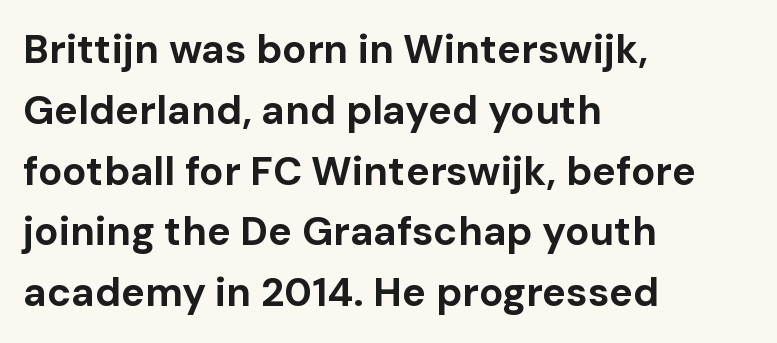
Check under the words: just untouched page. This sample uses a sans-serif face. Tracking value appears to be zero — textbook default spacing. A full-strength bold gives these letters their thick strokes. The axis of the letterforms is exactly vertical.
